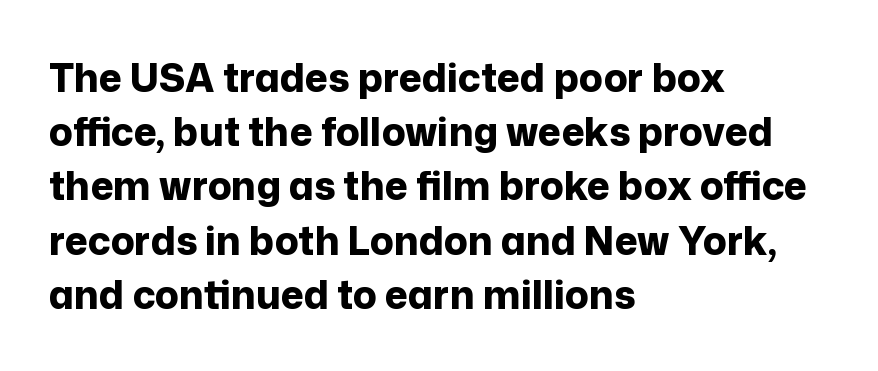
Q: Is the text bold? A: Yes.
Q: Is the text italic (slanted)? A: No, it is upright.
Q: Is the typeface a serif or a sans-serif typeface? A: Sans-serif.
Q: Is the text underlined? A: No.
Q: How is the paragraph aligned? A: Left-aligned.
Q: Is the spacing between letters normal or unusually wide? A: Normal.
Q: Is the spacing between lines tight, normal or loose? A: Normal.
Q: Width (condensed, normal, or wide)? A: Normal.
Q: Stroke contrast? A: Low.
Q: x-height? A: Medium.
Q: Monospaced? A: No.
